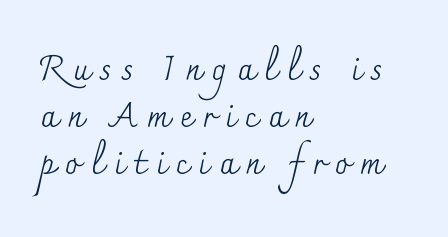
Q: Is the text bold? A: No.
Q: Is the text italic (slanted)? A: Yes.
Q: Is the typeface a serif or a sans-serif typeface? A: Serif.
Q: Is the text underlined? A: No.
Q: How is the paragraph aligned? A: Left-aligned.
Q: Is the spacing between letters normal or unusually wide? A: Unusually wide.
Q: Is the spacing between lines tight, normal or loose? A: Normal.
Q: Width (condensed, normal, or wide)? A: Normal.
Q: Stroke contrast? A: Medium.
Q: x-height? A: Small.
Q: Monospaced? A: No.
